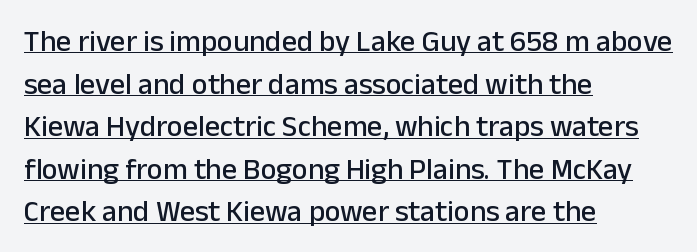
{"serif": "no", "italic": "no", "width": "normal", "stroke_contrast": "low", "x_height": "medium", "monospaced": "no", "underline": "yes", "align": "left", "line_spacing": "normal", "line_spacing_ratio": 1.42, "letter_spacing": "normal", "letter_spacing_em": 0.0, "glyph_px": 30}
